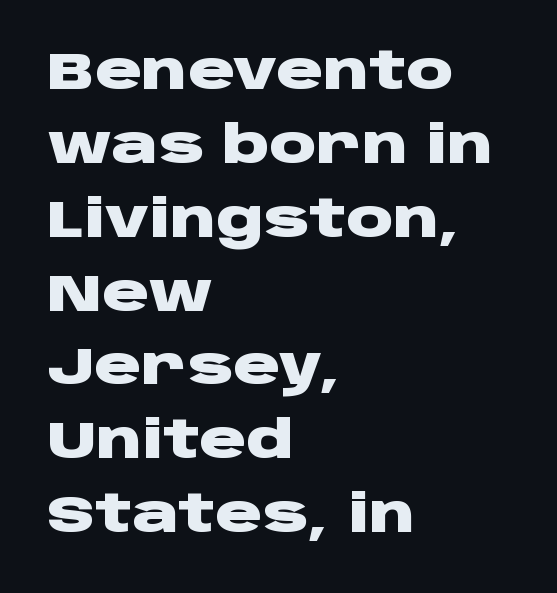
{"serif": "no", "italic": "no", "bold": "yes", "weight": "heavy", "width": "wide", "stroke_contrast": "low", "x_height": "large", "monospaced": "no", "underline": "no", "align": "left", "line_spacing": "normal", "line_spacing_ratio": 1.42, "letter_spacing": "normal", "letter_spacing_em": 0.0, "glyph_px": 52}
